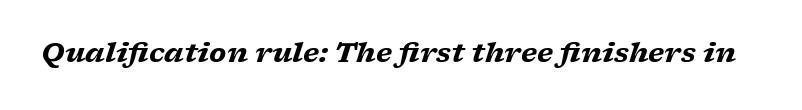
The image shows 27 px bold type, italic (leaning right); set normal letter spacing, not underlined.
